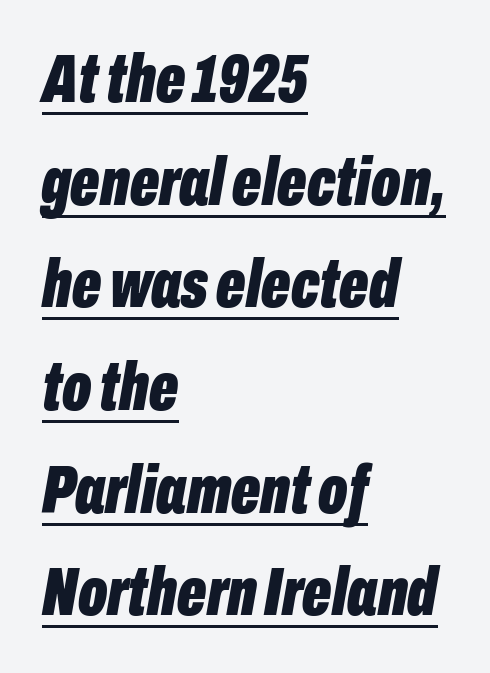
The image shows 68 px bold, condensed type, italic (leaning right); set left-aligned, normal line spacing (1.51x), normal letter spacing, underlined; low stroke contrast and a medium x-height.
